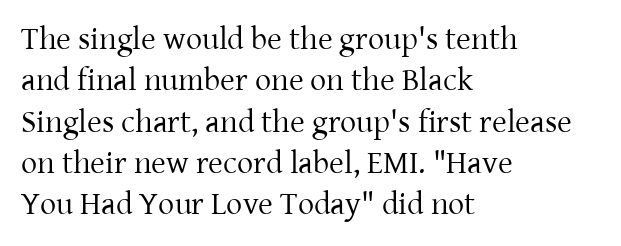
Q: Is the text bold? A: No.
Q: Is the text italic (slanted)? A: No, it is upright.
Q: Is the typeface a serif or a sans-serif typeface? A: Serif.
Q: Is the text underlined? A: No.
Q: How is the paragraph aligned? A: Left-aligned.
Q: Is the spacing between letters normal or unusually wide? A: Normal.
Q: Is the spacing between lines tight, normal or loose? A: Normal.
Q: Width (condensed, normal, or wide)? A: Normal.
Q: Stroke contrast? A: Low.
Q: x-height? A: Medium.
Q: Monospaced? A: No.
